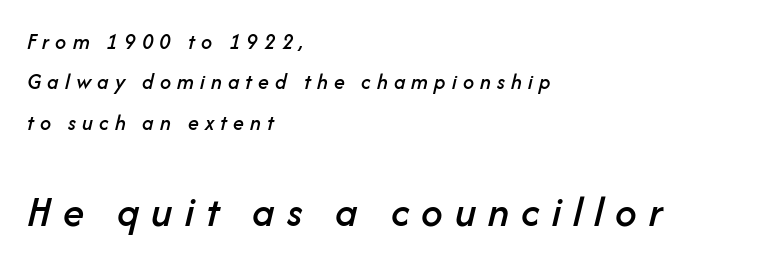
The image shows 43 px text type, italic (leaning right); set left-aligned, line spacing 1.84x, unusually wide letter spacing (+0.28 em), not underlined; the second (bottom) block is 1.95x larger; low stroke contrast and a medium x-height.
